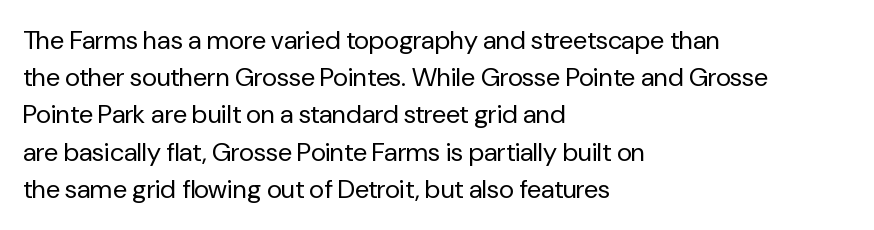
The image shows 26 px text type, upright; set left-aligned, normal line spacing (1.43x), normal letter spacing, not underlined.
